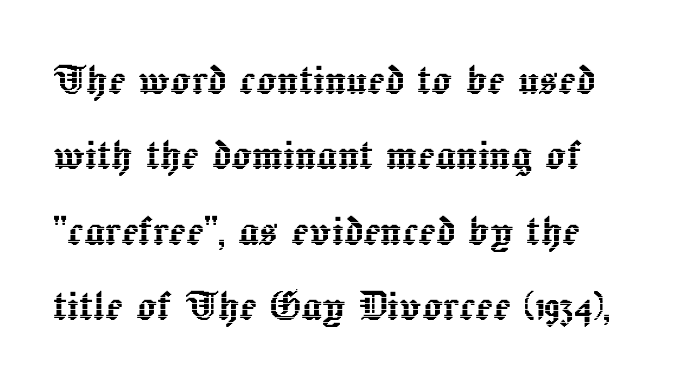
The image shows 51 px text type, upright; set normal line spacing (1.48x), normal letter spacing, not underlined; a medium x-height.
